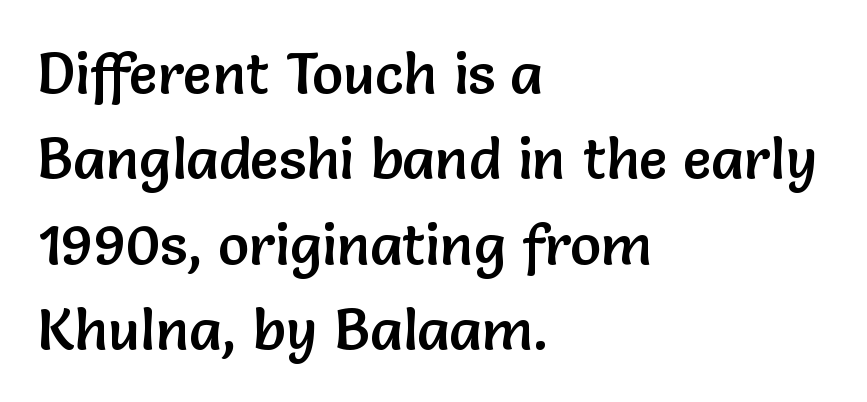
The image shows 58 px sans-serif type, upright; set left-aligned, normal line spacing (1.47x), normal letter spacing, not underlined; low stroke contrast and a medium x-height.
